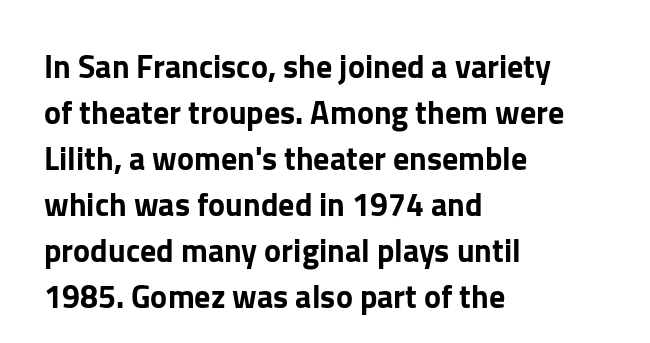
Q: Is the text italic (slanted)? A: No, it is upright.
Q: Is the typeface a serif or a sans-serif typeface? A: Sans-serif.
Q: Is the text underlined? A: No.
Q: How is the paragraph aligned? A: Left-aligned.
Q: Is the spacing between letters normal or unusually wide? A: Normal.
Q: Is the spacing between lines tight, normal or loose? A: Normal.
Q: Width (condensed, normal, or wide)? A: Normal.
Q: Stroke contrast? A: Low.
Q: x-height? A: Medium.
Q: Monospaced? A: No.
